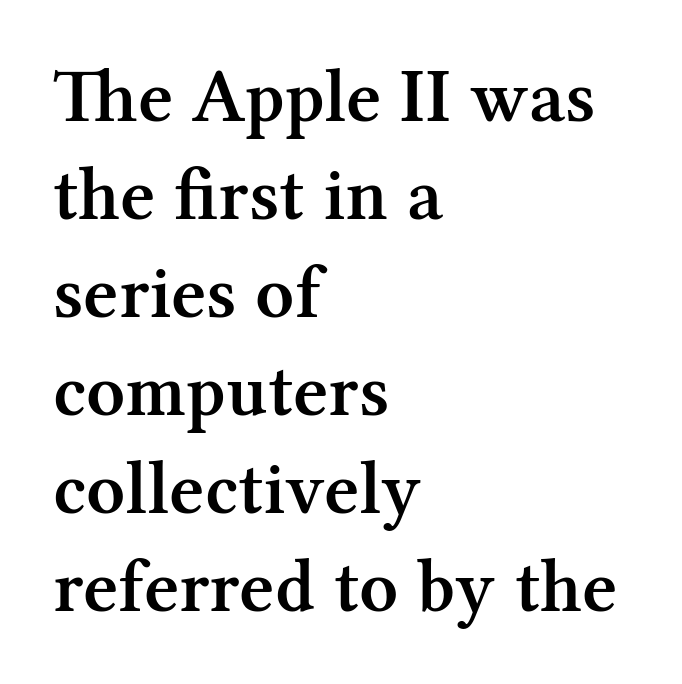
The image shows 76 px semibold serif type, upright; set left-aligned, normal line spacing (1.29x), normal letter spacing, not underlined; medium stroke contrast and a medium x-height.
